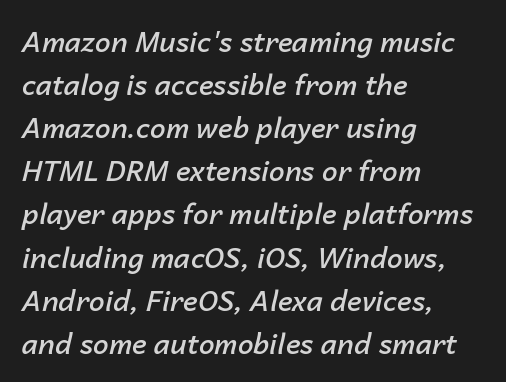
Q: Is the text bold? A: Semi-bold.
Q: Is the text italic (slanted)? A: Yes, it leans right by about 14 degrees.
Q: Is the text underlined? A: No.
Q: How is the paragraph aligned? A: Left-aligned.
Q: Is the spacing between letters normal or unusually wide? A: Normal.
Q: Is the spacing between lines tight, normal or loose? A: Normal.
Q: Width (condensed, normal, or wide)? A: Normal.
Q: Stroke contrast? A: Low.
Q: x-height? A: Medium.
Q: Monospaced? A: No.
